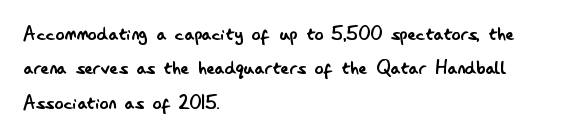
Q: Is the text bold? A: No.
Q: Is the text italic (slanted)? A: No, it is upright.
Q: Is the text underlined? A: No.
Q: How is the paragraph aligned? A: Left-aligned.
Q: Is the spacing between letters normal or unusually wide? A: Normal.
Q: Is the spacing between lines tight, normal or loose? A: Normal.
